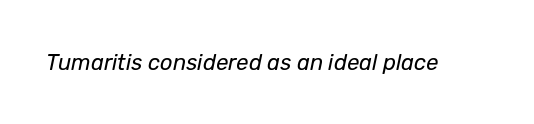
The image shows 22 px text type, italic (leaning right); set normal letter spacing, not underlined.
